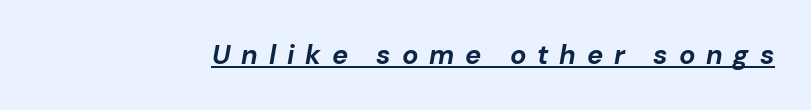
Would a proofreader flag this as italicized? Yes. Between one letter and the next there's a generous, obvious gap. The face used here appears with an underline applied. Set as a true bold cut, around the 700 mark.
